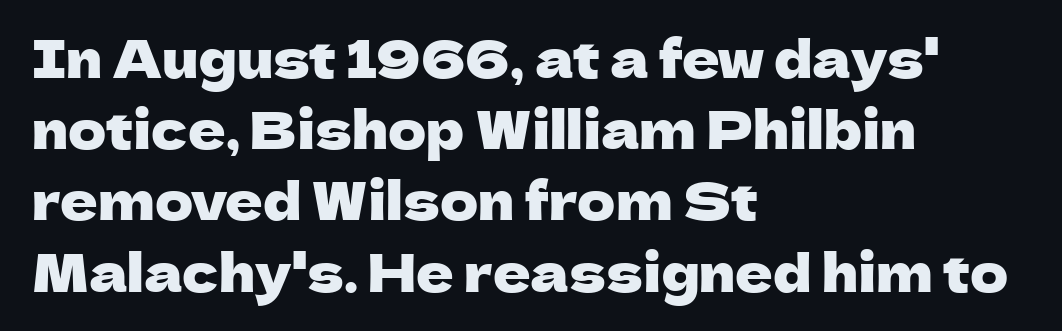
This is sans-serif lettering, the kind often seen on screens and signage. Check the space under the baseline: it is left empty. You could not count columns in this text — the font is proportionally spaced. Leading: standard.
